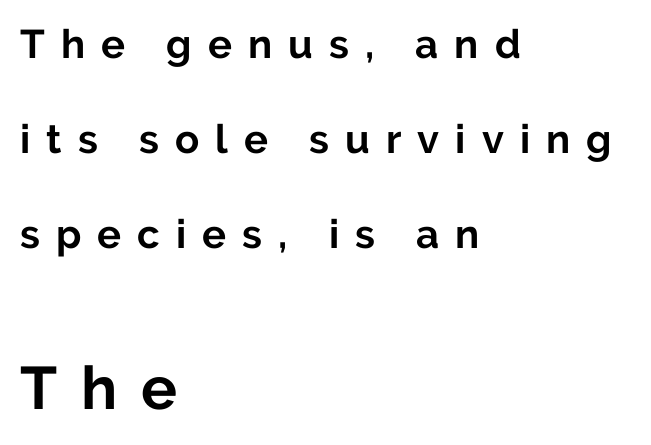
The image shows 60 px bold sans-serif type, upright; set left-aligned, loose line spacing (2.37x), unusually wide letter spacing (+0.4 em), not underlined; the second (bottom) block is 1.5x larger; low stroke contrast and a medium x-height.
